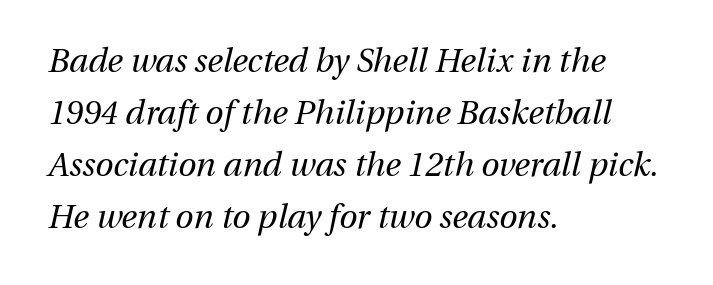
The image shows 33 px regular-weight type, italic (leaning right); set left-aligned, normal line spacing (1.58x), normal letter spacing, not underlined; medium stroke contrast and a medium x-height.
